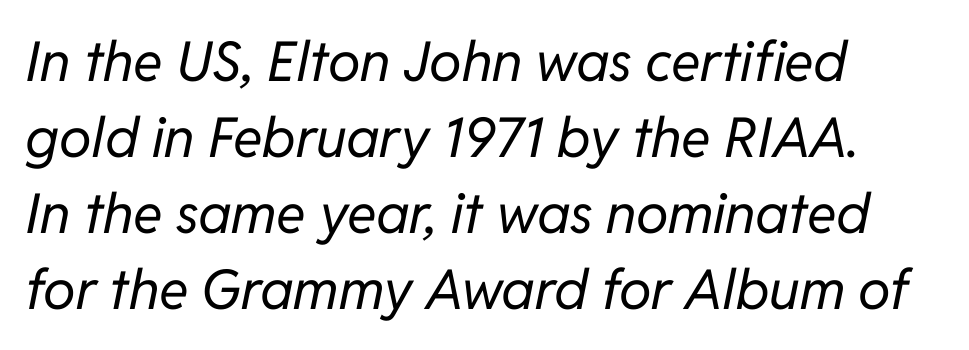
Each letter keeps its own natural width here, so spacing adapts to shape. Typeset ragged right — the left edge is the straight one. The letters sit at their default tracking, neither squeezed nor spread. The foot of each line stays bare and open. This sample keeps an unexceptional amount of space between lines.
